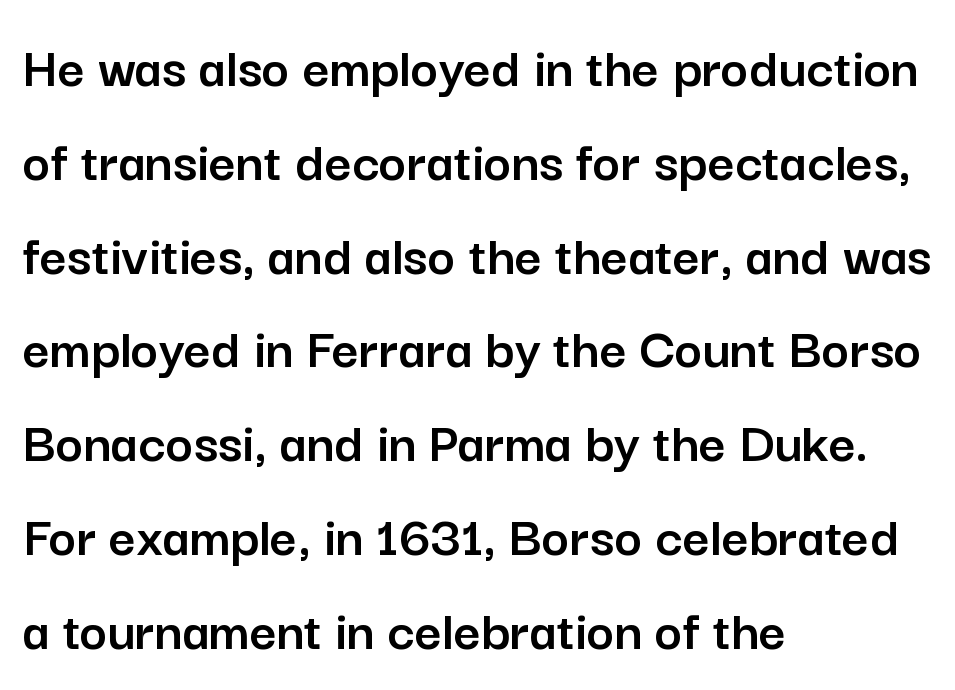
{"serif": "no", "italic": "no", "width": "normal", "stroke_contrast": "low", "x_height": "medium", "monospaced": "no", "underline": "no", "align": "left", "line_spacing": "normal", "line_spacing_ratio": 1.59, "letter_spacing": "normal", "letter_spacing_em": 0.0, "glyph_px": 59}
